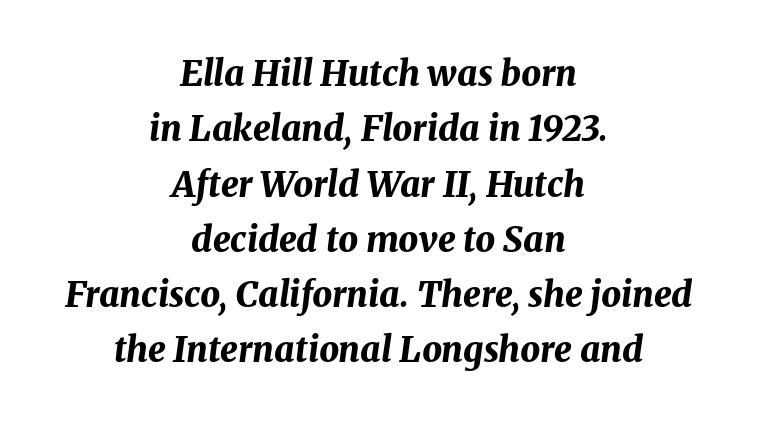
{"italic": "yes", "lean": "right", "slant_degrees": 8, "bold": "yes", "weight": "bold", "width": "normal", "stroke_contrast": "medium", "x_height": "medium", "monospaced": "no", "underline": "no", "align": "center", "line_spacing": "normal", "line_spacing_ratio": 1.58, "letter_spacing": "normal", "letter_spacing_em": 0.0, "glyph_px": 35}
